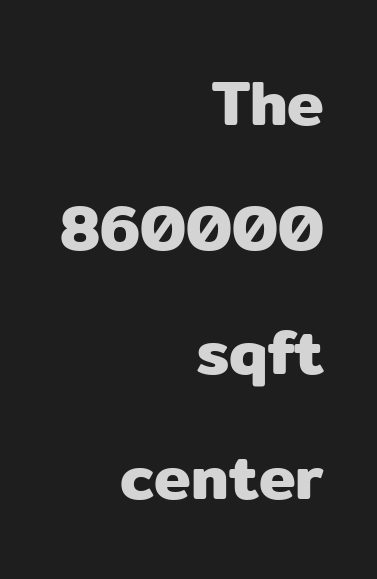
No word sits above an underline. Varying glyph widths throughout — classic text-font behaviour. Where is the straight margin? On the right. You can tell it's not italic because the verticals are truly vertical. Regarding serifs, this sample does without them.
